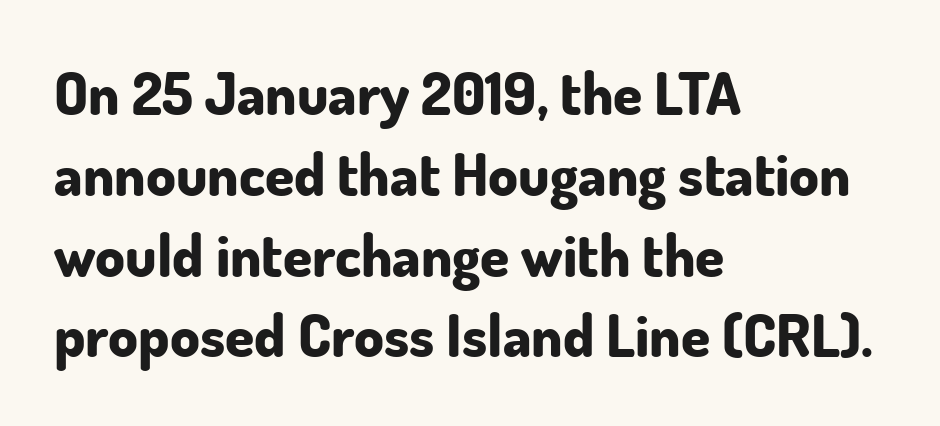
Posture: straight, roman, zero tilt. The specimen omits any rule beneath the text block's lines. Weight: bold. A sans-serif font was chosen for this passage. Interline gaps are of average width in this sample. Here the designer chose a conventional face with non-uniform glyph widths.
